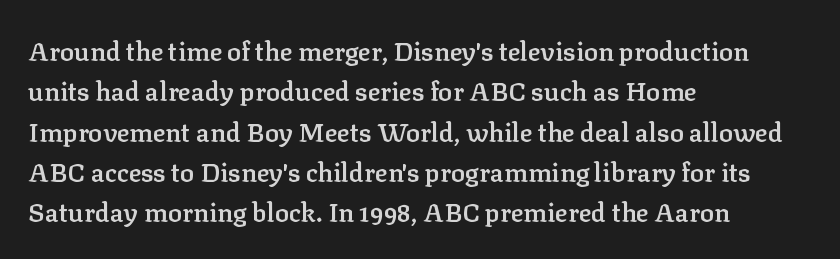
Posture: vertical. No word sits above an underline. Its strokes are somewhat broadened, the hallmark of semibold type. How are the letters spaced? Ordinarily, with no added tracking.
